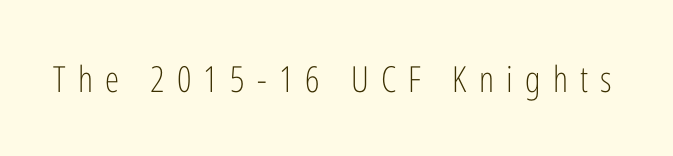
{"serif": "no", "italic": "no", "bold": "no", "weight": "light", "width": "condensed", "stroke_contrast": "low", "x_height": "medium", "monospaced": "no", "underline": "no", "letter_spacing": "wide", "letter_spacing_em": 0.34, "glyph_px": 36}
